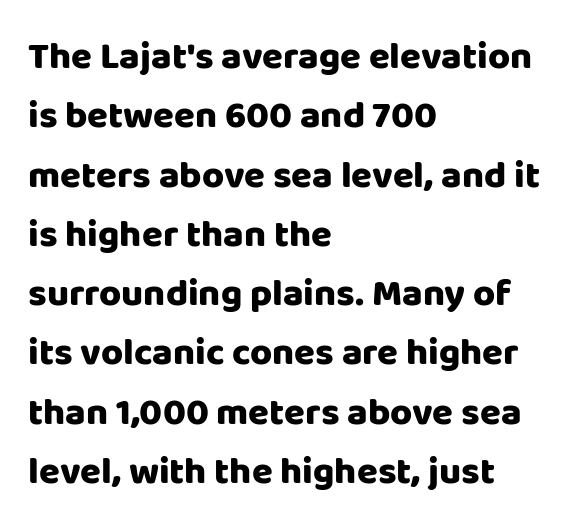
Q: Is the text bold? A: Yes.
Q: Is the text italic (slanted)? A: No, it is upright.
Q: Is the typeface a serif or a sans-serif typeface? A: Sans-serif.
Q: Is the text underlined? A: No.
Q: How is the paragraph aligned? A: Left-aligned.
Q: Is the spacing between letters normal or unusually wide? A: Normal.
Q: Is the spacing between lines tight, normal or loose? A: Normal.
Q: Width (condensed, normal, or wide)? A: Normal.
Q: Stroke contrast? A: Low.
Q: x-height? A: Large.
Q: Monospaced? A: No.
